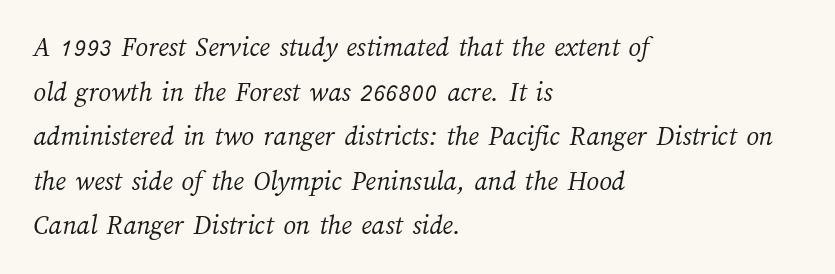
The image shows 28 px light type; set left-aligned, normal line spacing (1.59x), normal letter spacing, not underlined; medium stroke contrast and a medium x-height.
